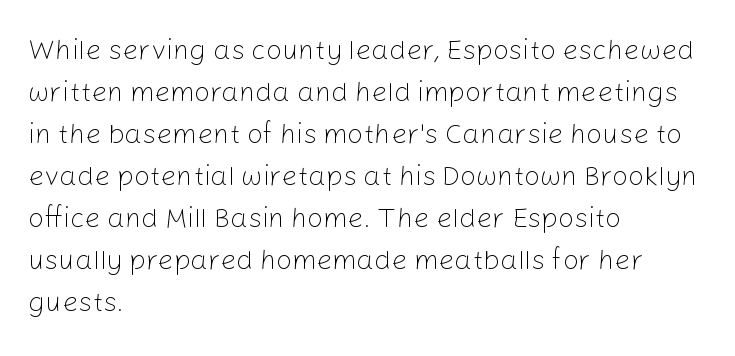
{"serif": "no", "italic": "no", "bold": "no", "weight": "light", "width": "normal", "stroke_contrast": "low", "x_height": "medium", "monospaced": "no", "underline": "no", "align": "left", "line_spacing": "normal", "line_spacing_ratio": 1.5, "letter_spacing": "normal", "letter_spacing_em": 0.0, "glyph_px": 28}
